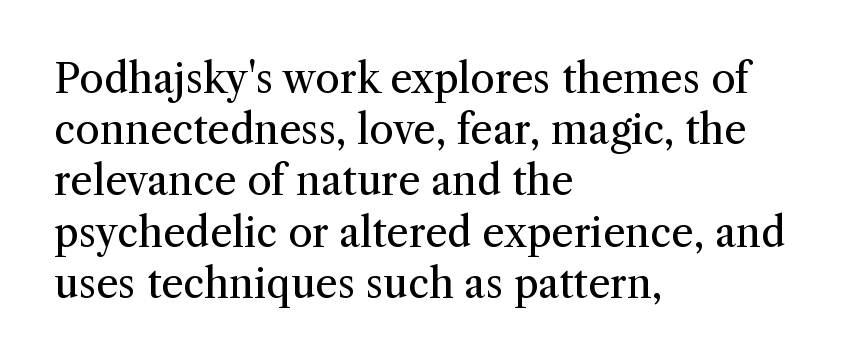
Q: Is the text bold? A: No.
Q: Is the text italic (slanted)? A: No, it is upright.
Q: Is the typeface a serif or a sans-serif typeface? A: Serif.
Q: Is the text underlined? A: No.
Q: How is the paragraph aligned? A: Left-aligned.
Q: Is the spacing between letters normal or unusually wide? A: Normal.
Q: Is the spacing between lines tight, normal or loose? A: Normal.
Q: Width (condensed, normal, or wide)? A: Normal.
Q: Stroke contrast? A: Medium.
Q: x-height? A: Medium.
Q: Monospaced? A: No.
